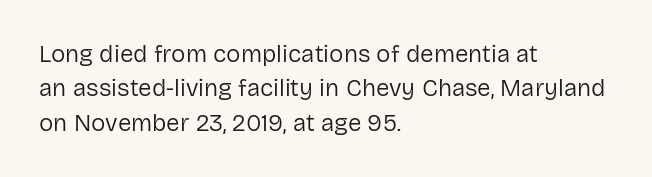
Vertical stems look standard width or narrower in stroke. Default kerning and tracking; the words read as compact shapes. These lines are set flush left with a ragged right edge. The baseline area is clear.
